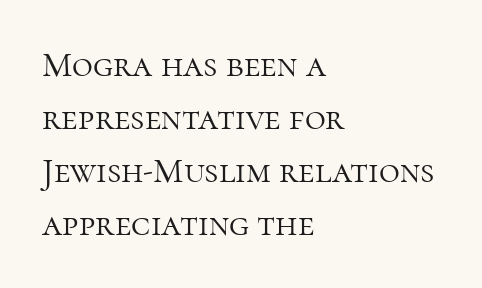
Q: Is the text bold? A: No.
Q: Is the text italic (slanted)? A: No, it is upright.
Q: Is the typeface a serif or a sans-serif typeface? A: Serif.
Q: Is the text underlined? A: No.
Q: How is the paragraph aligned? A: Left-aligned.
Q: Is the spacing between letters normal or unusually wide? A: Normal.
Q: Is the spacing between lines tight, normal or loose? A: Normal.
Q: Width (condensed, normal, or wide)? A: Normal.
Q: Stroke contrast? A: High.
Q: x-height? A: Medium.
Q: Monospaced? A: No.
